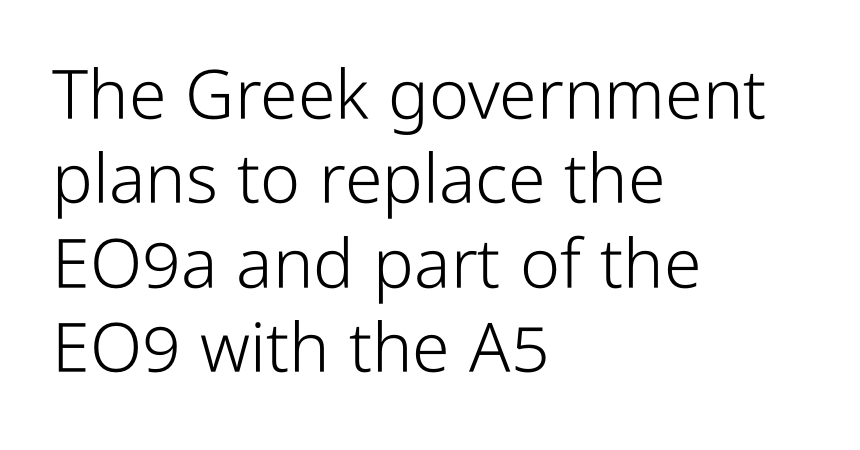
{"serif": "no", "italic": "no", "bold": "no", "weight": "light", "width": "condensed", "stroke_contrast": "low", "x_height": "medium", "monospaced": "no", "underline": "no", "align": "left", "line_spacing_ratio": 1.24, "letter_spacing": "normal", "letter_spacing_em": 0.0, "glyph_px": 68}
